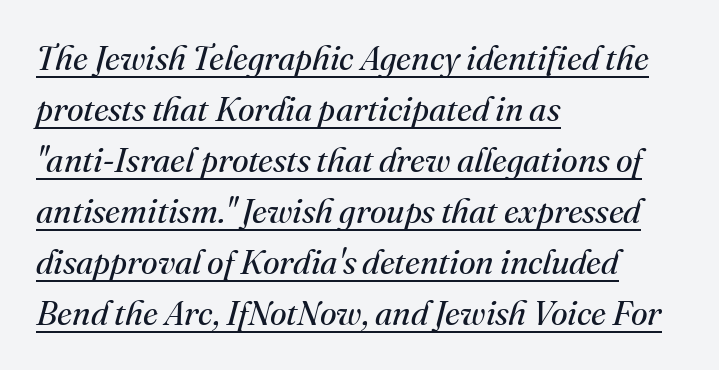
The image shows 34 px regular-weight serif type, italic (leaning right); set left-aligned, normal line spacing (1.5x), normal letter spacing, underlined; medium stroke contrast and a small x-height.
